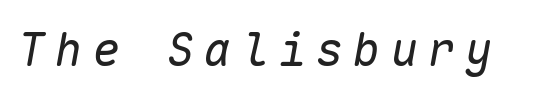
{"italic": "yes", "lean": "right", "slant_degrees": 10, "bold": "no", "weight": "regular", "width": "normal", "stroke_contrast": "low", "x_height": "medium", "monospaced": "yes", "underline": "no", "letter_spacing": "wide", "letter_spacing_em": 0.21, "glyph_px": 46}
